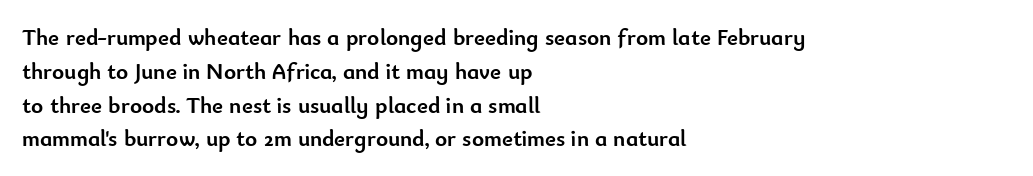
{"italic": "no", "bold": "yes", "underline": "no", "align": "left", "line_spacing": "normal", "line_spacing_ratio": 1.47, "letter_spacing": "normal", "letter_spacing_em": 0.0, "glyph_px": 23}
